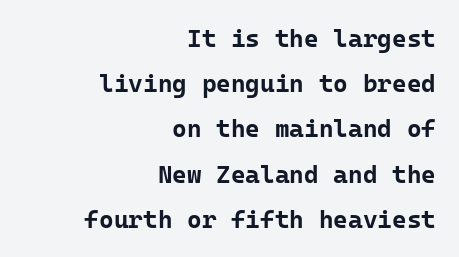
The letters stand straight up with perfectly vertical stems. The compositor pushed each line to the right boundary. A dark, heavy texture on the line: the type is bold. Here the glyphs are tracked normally, forming tight word shapes. The space beneath each line is pristine and unruled.
